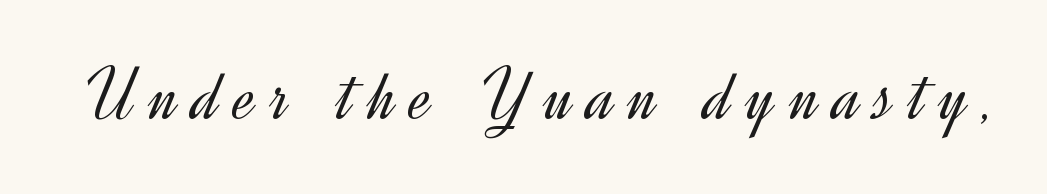
{"serif": "no", "bold": "no", "weight": "light", "width": "normal", "x_height": "small", "monospaced": "no", "underline": "no", "letter_spacing": "wide", "letter_spacing_em": 0.2, "glyph_px": 75}
